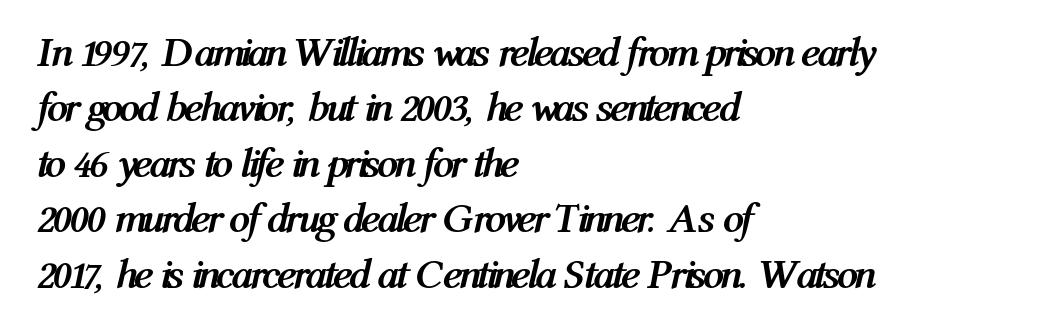
Q: Is the text bold? A: Yes.
Q: Is the text italic (slanted)? A: Yes, it leans right by about 12 degrees.
Q: Is the text underlined? A: No.
Q: How is the paragraph aligned? A: Left-aligned.
Q: Is the spacing between letters normal or unusually wide? A: Normal.
Q: Is the spacing between lines tight, normal or loose? A: Normal.
Q: Width (condensed, normal, or wide)? A: Condensed.
Q: Stroke contrast? A: Medium.
Q: x-height? A: Medium.
Q: Monospaced? A: No.
